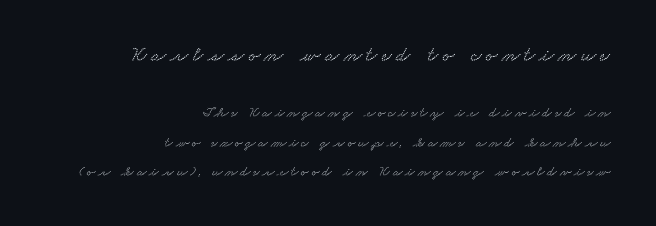
Q: Is the text underlined? A: No.
Q: How is the paragraph aligned? A: Right-aligned.
Q: Is the spacing between letters normal or unusually wide? A: Unusually wide.
Q: Is the spacing between lines tight, normal or loose? A: Loose.
Q: Which block of text is set in a larger size, the first (top) or the second (bottom)? A: The first (top) one.
